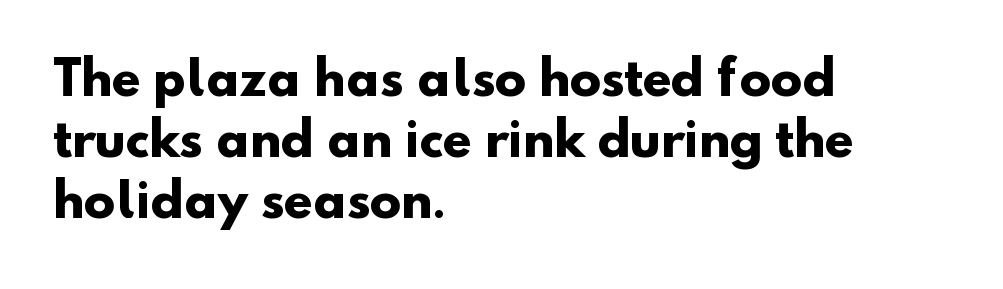
Q: Is the text bold? A: Yes.
Q: Is the typeface a serif or a sans-serif typeface? A: Sans-serif.
Q: Is the text underlined? A: No.
Q: How is the paragraph aligned? A: Left-aligned.
Q: Is the spacing between letters normal or unusually wide? A: Normal.
Q: Is the spacing between lines tight, normal or loose? A: Normal.
Q: Width (condensed, normal, or wide)? A: Normal.
Q: Stroke contrast? A: Low.
Q: x-height? A: Small.
Q: Monospaced? A: No.
